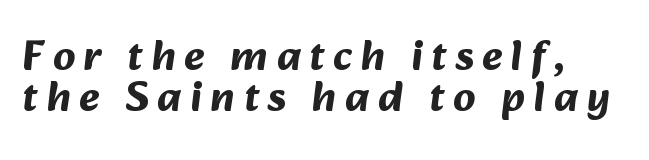
The image shows 43 px bold sans-serif type; set left-aligned, tight line spacing (0.96x), unusually wide letter spacing (+0.2 em), not underlined; medium stroke contrast and a medium x-height.
